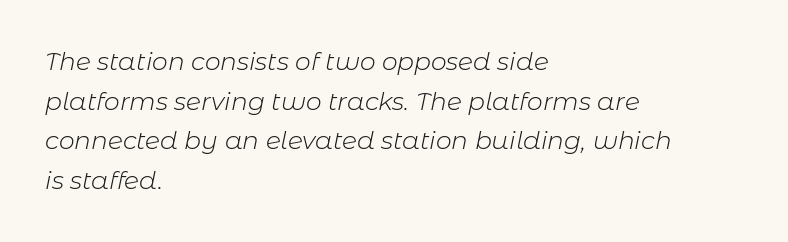
Q: Is the text bold? A: No.
Q: Is the text italic (slanted)? A: Yes, it leans right by about 11 degrees.
Q: Is the text underlined? A: No.
Q: How is the paragraph aligned? A: Left-aligned.
Q: Is the spacing between letters normal or unusually wide? A: Normal.
Q: Is the spacing between lines tight, normal or loose? A: Normal.
